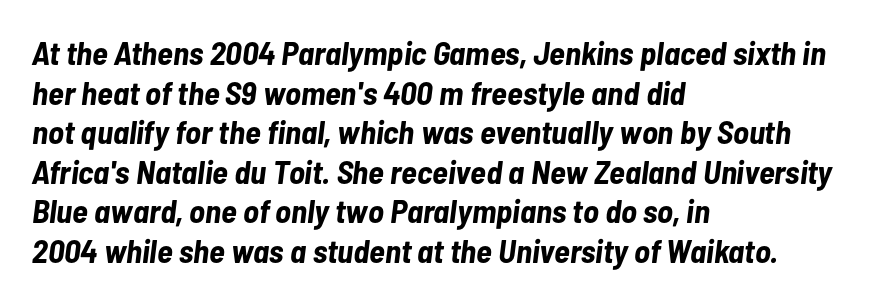
Letter spacing: default. Is the type bold? Yes — the strokes are clearly thick and heavy. Alignment: flush left. These lines were composed using italics.
